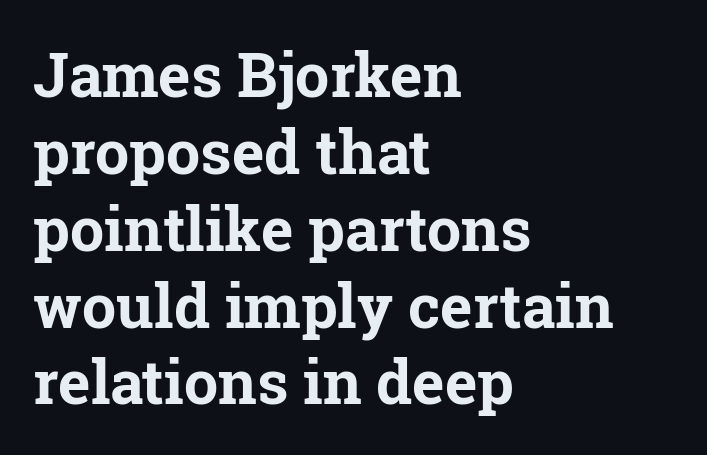
The image shows 61 px bold serif type, upright; set left-aligned, normal line spacing (1.26x), normal letter spacing, not underlined; low stroke contrast and a medium x-height.
